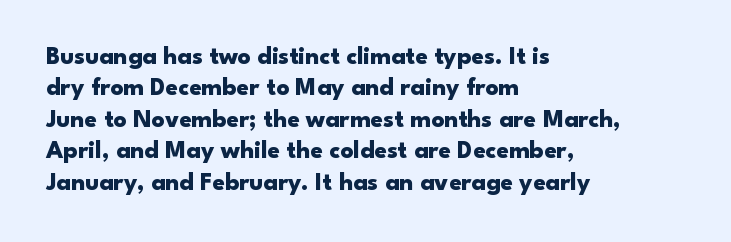
Horizontal alignment here is leftward, the default for most running prose. These lines were composed using upright roman letters. Quick note: underline off. Words appear dense and cohesive because spacing is normal. Honestly, the row spacing looks completely unremarkable. Heft: maximum for text — a bold.
